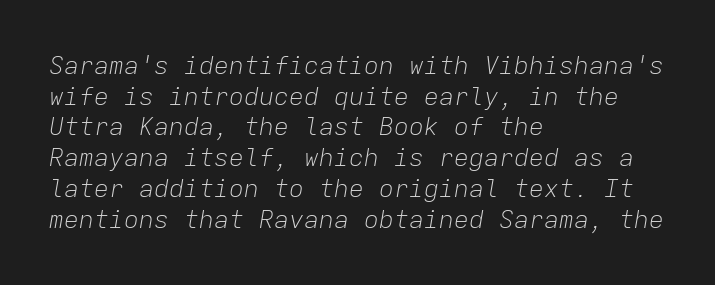
Inter-character spacing is left at the font's built-in metrics. Counters stay open thanks to moderate or lighter strokes. Notice how the passage keeps a crisp vertical edge on the left only. Clear beneath every line of the passage.
